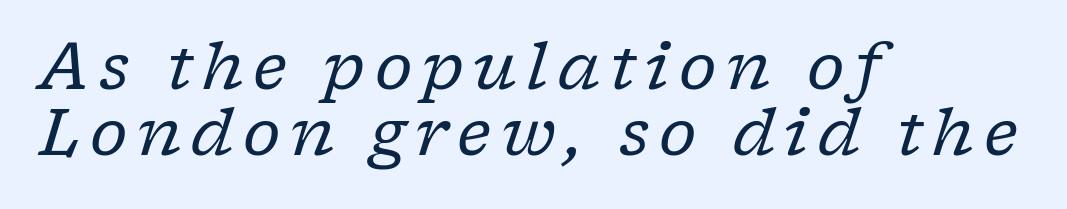
{"serif": "yes", "italic": "yes", "lean": "right", "slant_degrees": 17, "bold": "no", "weight": "regular", "width": "normal", "stroke_contrast": "low", "x_height": "medium", "monospaced": "no", "underline": "no", "align": "left", "line_spacing": "tight", "line_spacing_ratio": 1.03, "glyph_px": 64}
